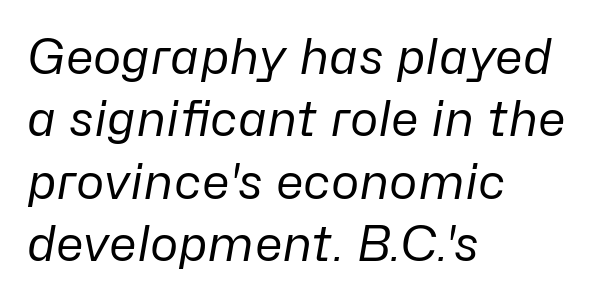
The image shows 48 px regular-weight type, italic (leaning right); set left-aligned, normal line spacing (1.3x), normal letter spacing, not underlined; low stroke contrast and a medium x-height.
